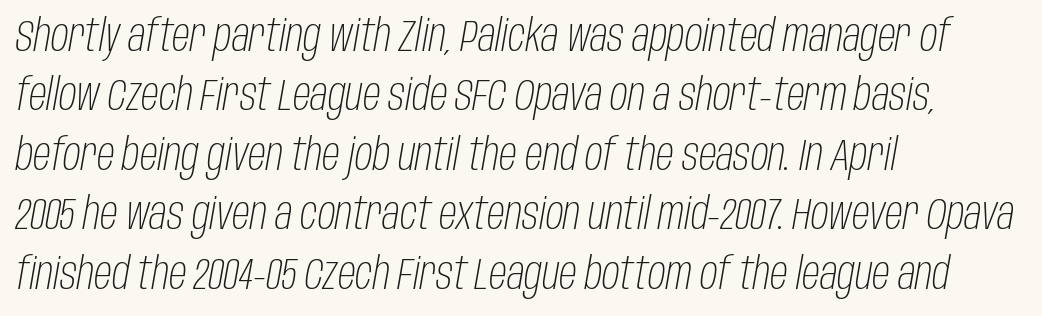
{"italic": "yes", "lean": "right", "slant_degrees": 10, "bold": "no", "weight": "light", "width": "condensed", "stroke_contrast": "low", "x_height": "large", "monospaced": "no", "underline": "no", "align": "left", "line_spacing": "normal", "line_spacing_ratio": 1.35, "letter_spacing": "normal", "letter_spacing_em": 0.0, "glyph_px": 44}
